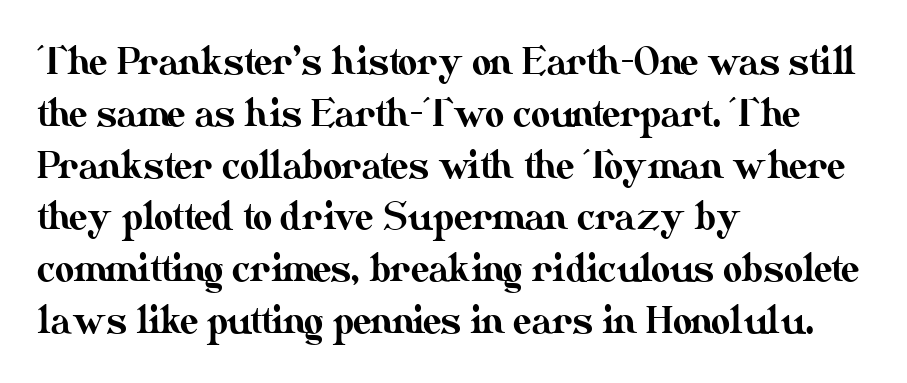
Q: Is the text italic (slanted)? A: No, it is upright.
Q: Is the text underlined? A: No.
Q: How is the paragraph aligned? A: Left-aligned.
Q: Is the spacing between letters normal or unusually wide? A: Normal.
Q: Is the spacing between lines tight, normal or loose? A: Normal.
Q: Width (condensed, normal, or wide)? A: Normal.
Q: Stroke contrast? A: Medium.
Q: x-height? A: Small.
Q: Monospaced? A: No.
